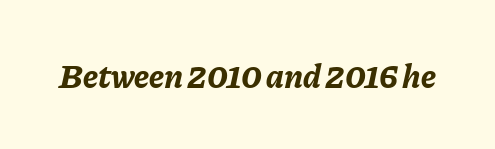
{"italic": "yes", "lean": "right", "slant_degrees": 11, "bold": "yes", "weight": "bold", "width": "normal", "stroke_contrast": "low", "x_height": "medium", "monospaced": "no", "underline": "no", "letter_spacing": "normal", "letter_spacing_em": 0.0, "glyph_px": 34}
